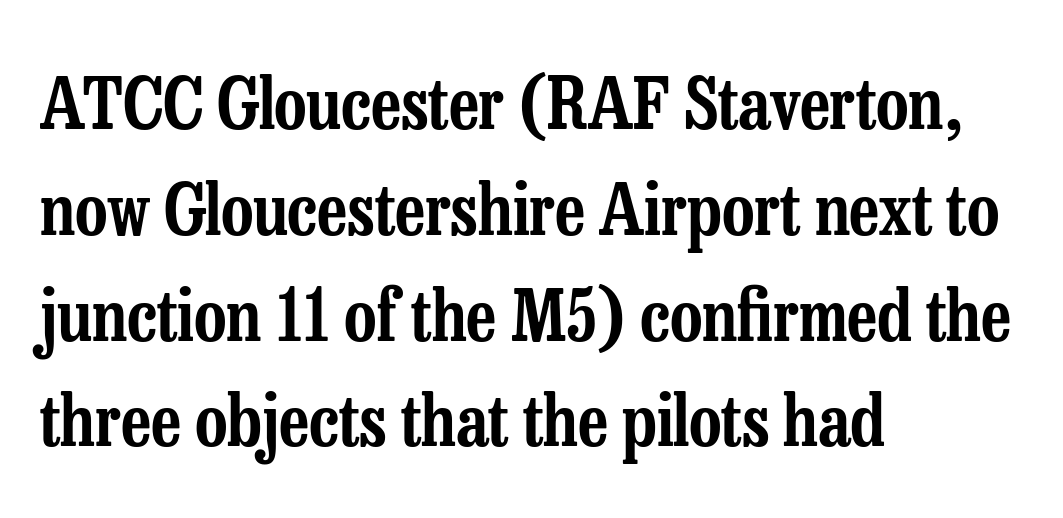
Q: Is the text italic (slanted)? A: No, it is upright.
Q: Is the typeface a serif or a sans-serif typeface? A: Serif.
Q: Is the text underlined? A: No.
Q: How is the paragraph aligned? A: Left-aligned.
Q: Is the spacing between letters normal or unusually wide? A: Normal.
Q: Is the spacing between lines tight, normal or loose? A: Normal.
Q: Width (condensed, normal, or wide)? A: Condensed.
Q: Stroke contrast? A: Low.
Q: x-height? A: Medium.
Q: Monospaced? A: No.
